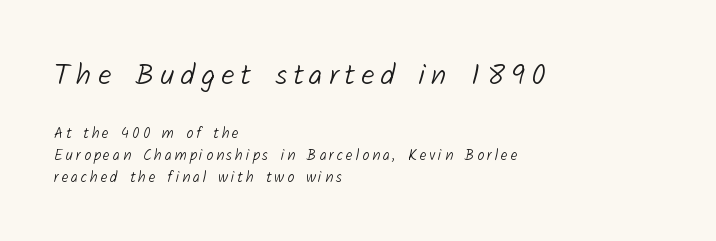
Q: Is the text bold? A: No.
Q: Is the typeface a serif or a sans-serif typeface? A: Sans-serif.
Q: Is the text underlined? A: No.
Q: How is the paragraph aligned? A: Left-aligned.
Q: Is the spacing between letters normal or unusually wide? A: Unusually wide.
Q: Is the spacing between lines tight, normal or loose? A: Normal.
Q: Which block of text is set in a larger size, the first (top) or the second (bottom)? A: The first (top) one.
Q: Width (condensed, normal, or wide)? A: Normal.
Q: Stroke contrast? A: Low.
Q: x-height? A: Medium.
Q: Monospaced? A: No.
